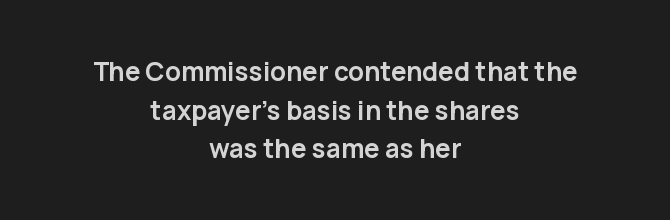
{"italic": "no", "bold": "yes", "underline": "no", "align": "center", "line_spacing": "normal", "line_spacing_ratio": 1.49, "letter_spacing": "normal", "letter_spacing_em": 0.0, "glyph_px": 26}
